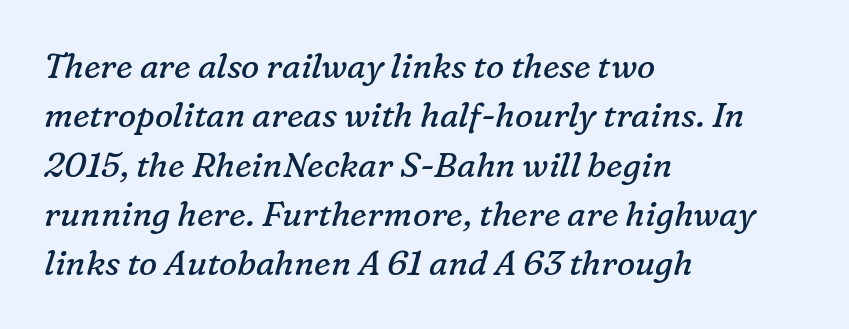
The image shows 34 px regular-weight serif type, italic (leaning right); set left-aligned, normal line spacing (1.45x), normal letter spacing, not underlined; low stroke contrast and a medium x-height.
